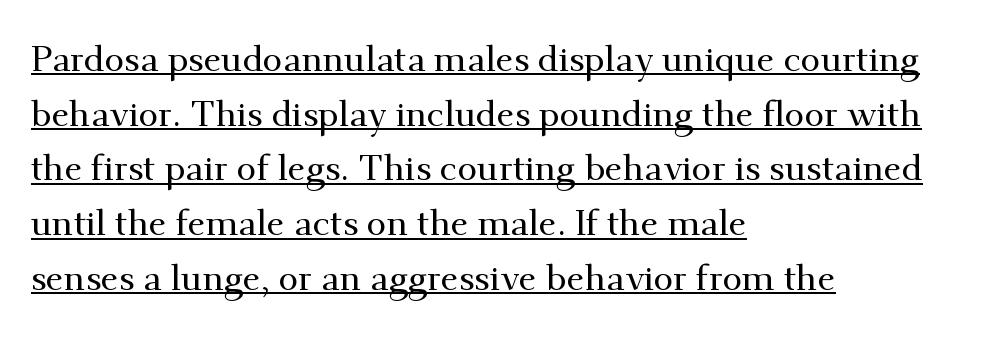
{"serif": "yes", "italic": "no", "width": "normal", "stroke_contrast": "medium", "x_height": "small", "monospaced": "no", "underline": "yes", "align": "left", "line_spacing": "normal", "line_spacing_ratio": 1.52, "letter_spacing": "normal", "letter_spacing_em": 0.0, "glyph_px": 36}
